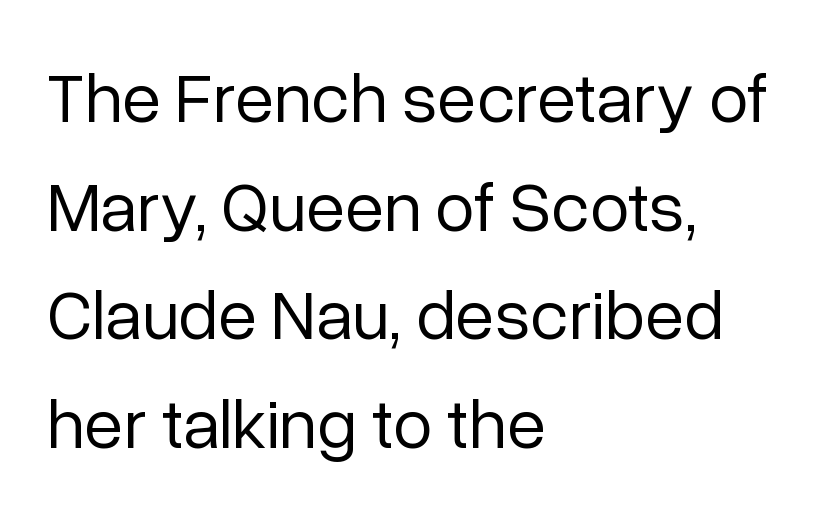
{"serif": "no", "italic": "no", "bold": "no", "weight": "regular", "width": "normal", "stroke_contrast": "low", "x_height": "medium", "monospaced": "no", "underline": "no", "align": "left", "line_spacing": "normal", "line_spacing_ratio": 1.53, "letter_spacing": "normal", "letter_spacing_em": 0.0, "glyph_px": 71}
